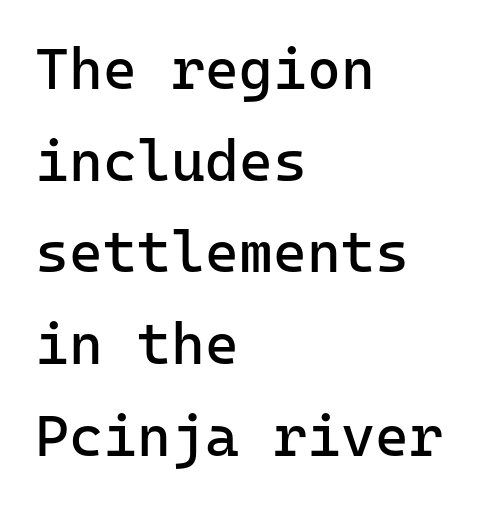
{"serif": "no", "italic": "no", "bold": "no", "weight": "regular", "width": "normal", "stroke_contrast": "low", "x_height": "medium", "monospaced": "yes", "underline": "no", "align": "left", "line_spacing": "normal", "line_spacing_ratio": 1.58, "letter_spacing": "normal", "letter_spacing_em": 0.0, "glyph_px": 58}
